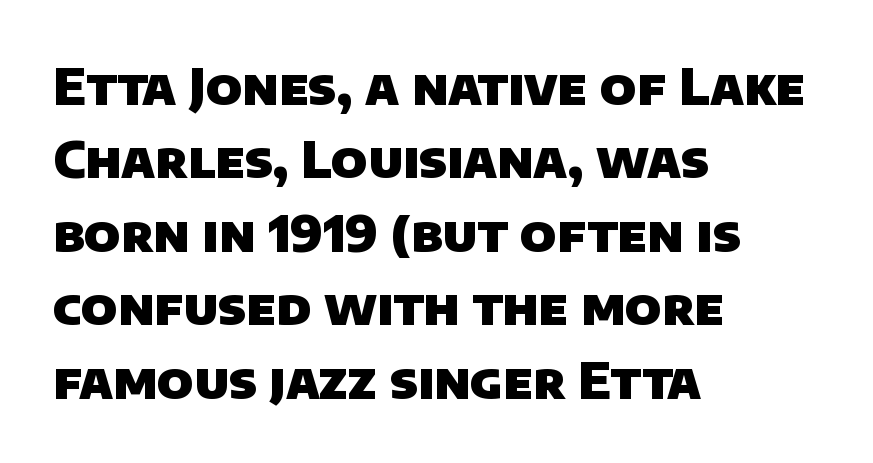
Descenders hang freely into open space. Compared with an ordinary text face, these strokes are far heavier — a full bold. A normal amount of white space separates one row of letters from the next. These lines are composed in type without serifs. If you drew a ruler down the left edge, every line would touch it. The rendering uses natural spacing where letterforms have individual widths.
